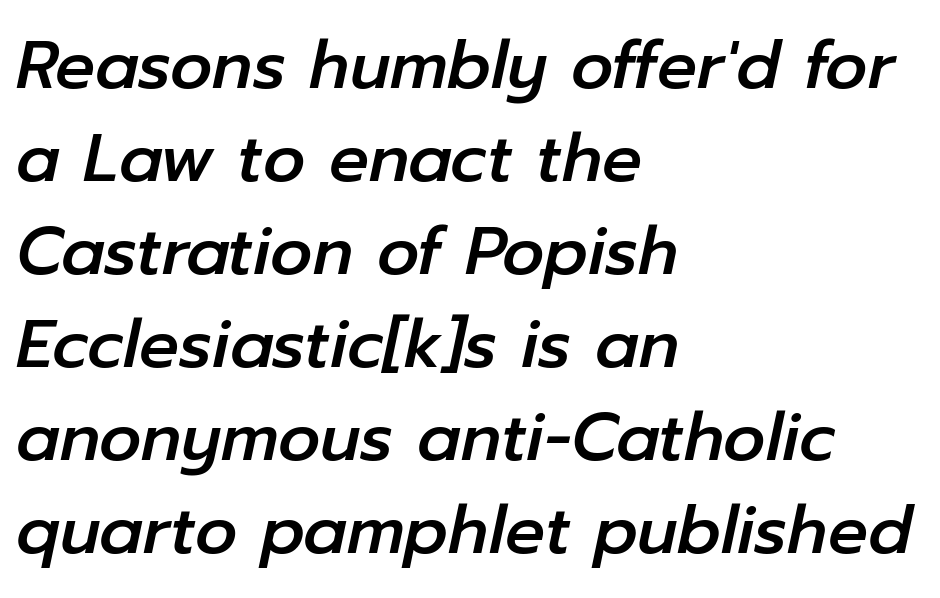
The image shows 66 px text type, italic (leaning right); set left-aligned, normal line spacing (1.41x), normal letter spacing, not underlined; low stroke contrast and a medium x-height.
